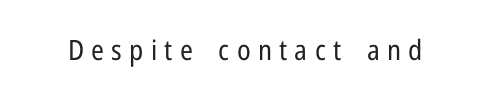
The image shows 28 px regular-weight, condensed sans-serif type, upright; set unusually wide letter spacing (+0.26 em), not underlined; low stroke contrast and a medium x-height.
